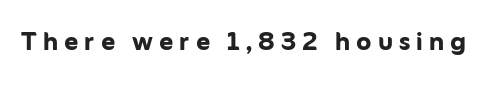
The axis of the letterforms is exactly vertical. The face used here is proportionally spaced, like ordinary book or web type. The font family rendered here belongs to the sans-serif group. Notice how thick the strokes are: this is what a full bold looks like. Decoration check: the copy has no underline.
